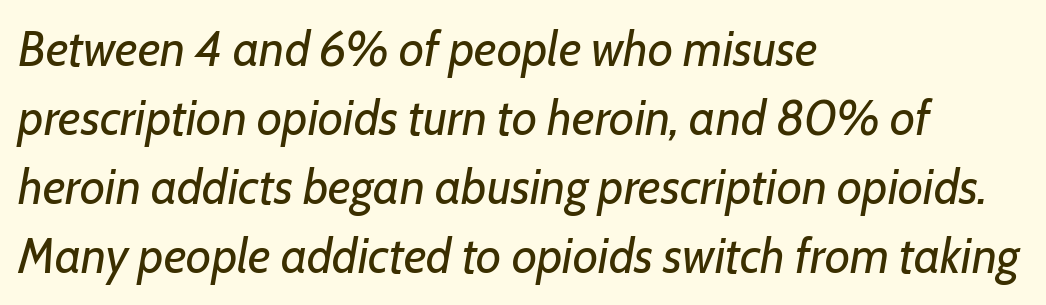
The image shows 49 px regular-weight type, italic (leaning right); set left-aligned, normal line spacing (1.41x), normal letter spacing, not underlined; low stroke contrast and a medium x-height.
